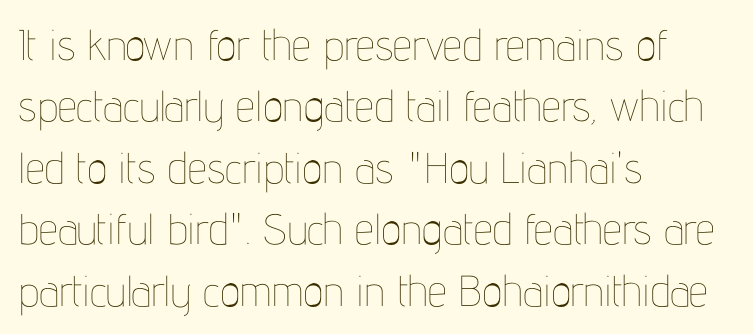
Note the varied advance widths — an 'i' is clearly narrower than an 'm'. Unmarked baselines from the first word to the last. No heavy texture on the line: the type isn't bold. This sample keeps an unexceptional amount of space between lines. Glyph-to-glyph distance matches everyday printed text.
